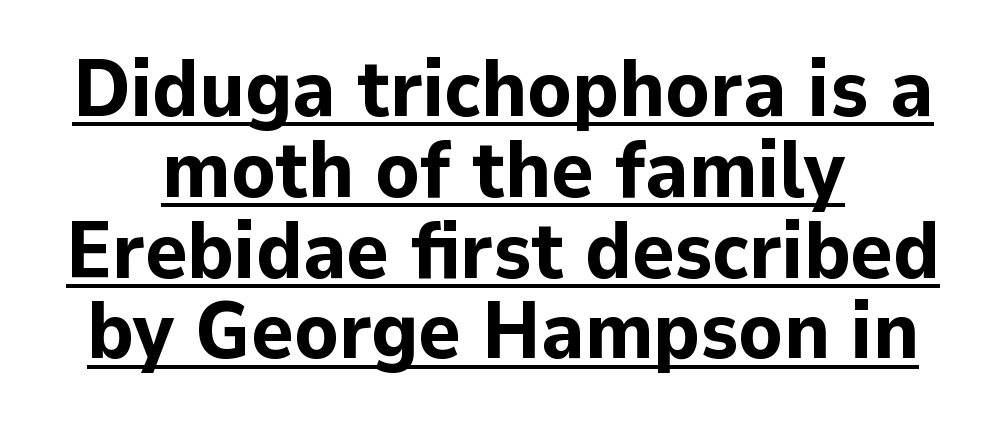
{"serif": "no", "italic": "no", "bold": "yes", "weight": "bold", "width": "normal", "stroke_contrast": "low", "x_height": "medium", "monospaced": "no", "underline": "yes", "align": "center", "line_spacing": "tight", "line_spacing_ratio": 1.01, "letter_spacing": "normal", "letter_spacing_em": 0.0, "glyph_px": 80}
